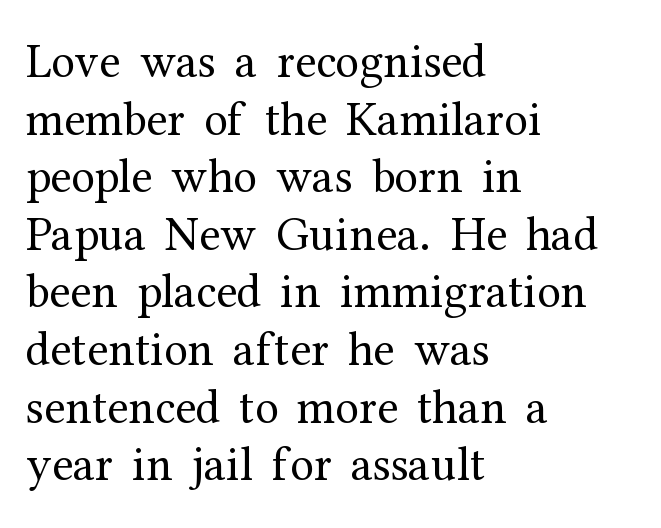
{"serif": "yes", "italic": "no", "bold": "no", "weight": "regular", "width": "normal", "stroke_contrast": "medium", "x_height": "medium", "monospaced": "no", "underline": "no", "align": "left", "line_spacing_ratio": 1.2, "letter_spacing": "normal", "letter_spacing_em": 0.0, "glyph_px": 48}
